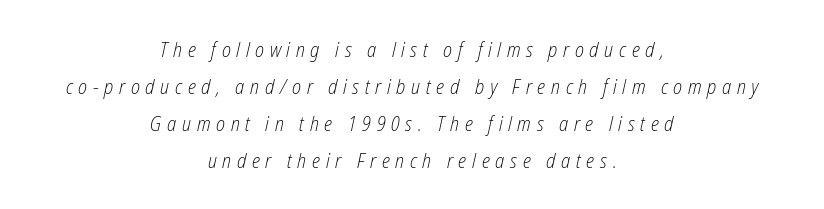
Q: Is the text bold? A: No.
Q: Is the text italic (slanted)? A: Yes, it leans right by about 12 degrees.
Q: Is the text underlined? A: No.
Q: How is the paragraph aligned? A: Centered.
Q: Is the spacing between letters normal or unusually wide? A: Unusually wide.
